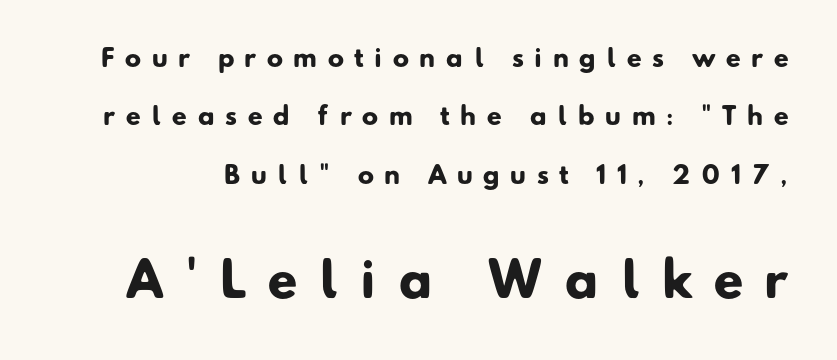
I'd describe the lettering as bold — thick and assertive. Descender tails drop into unmarked territory. To sum up the face: it is a sans, with no serifs. The second block has been scaled up relative to the first. Note the varied advance widths — an 'i' is clearly narrower than an 'm'.
